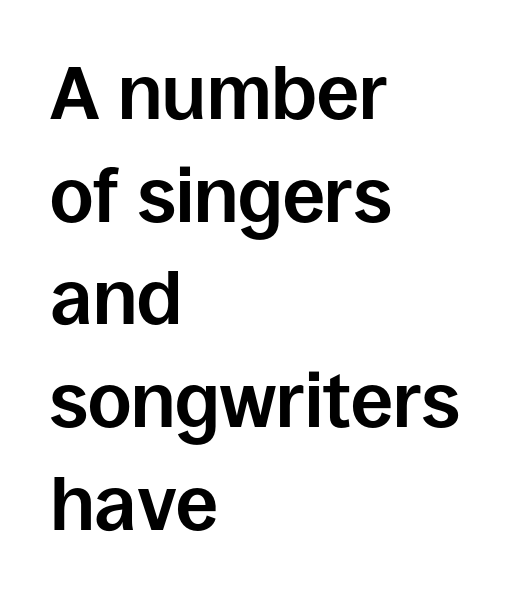
The image shows 75 px bold sans-serif type, upright; set left-aligned, normal line spacing (1.37x), normal letter spacing, not underlined; low stroke contrast and a large x-height.
